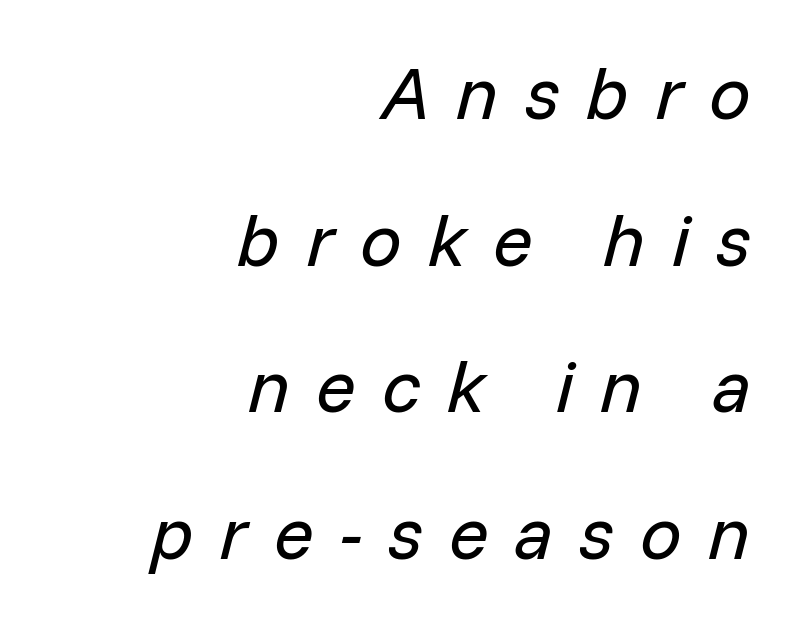
The image shows 74 px regular-weight type, italic (leaning right); set right-aligned, loose line spacing (1.98x), unusually wide letter spacing (+0.35 em), not underlined; low stroke contrast and a medium x-height.
